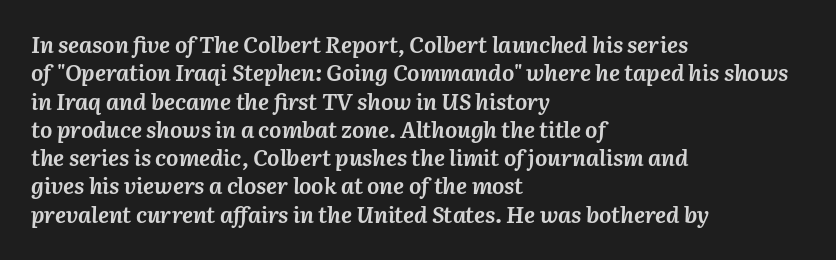
The image shows 23 px bold type, italic (leaning right); set left-aligned, line spacing 1.23x, normal letter spacing, not underlined.
